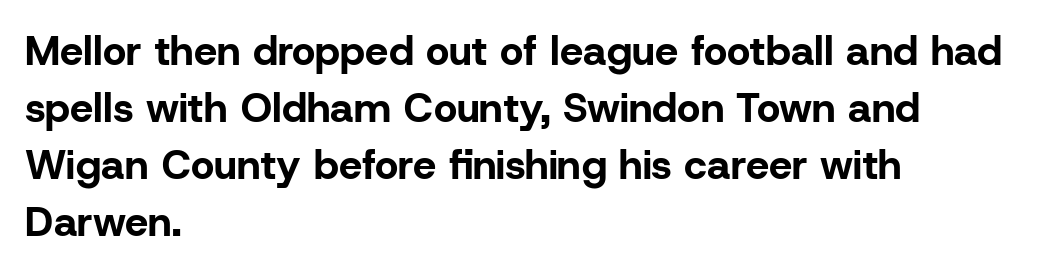
The image shows 41 px bold sans-serif type, upright; set left-aligned, normal line spacing (1.39x), normal letter spacing, not underlined; low stroke contrast and a medium x-height.
